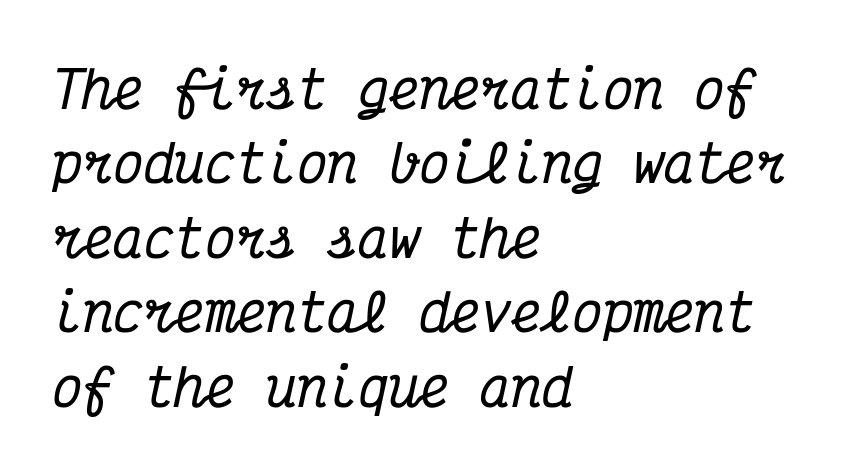
Compared with typical body copy, the letter spacing here is the same. Monospaced: the letters line up in strict vertical columns. A clean baseline with only descenders dipping below it. Italic: yes, the glyphs are oblique. Notice how descenders clear the ascenders below comfortably — that's standard leading. The designer went with a serif here, giving each stem small feet.
